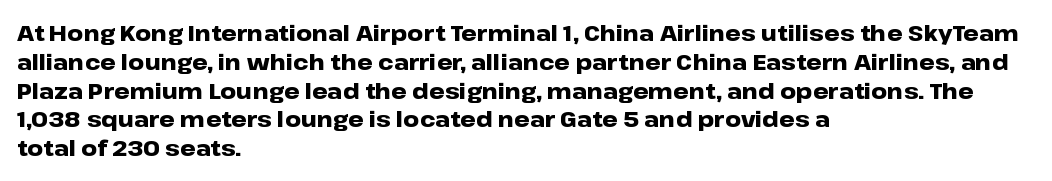
The rows are spaced the way most documents space them. Its strokes are broad and dark, the hallmark of bold type. Posture: upright roman. A bare baseline throughout the passage.
